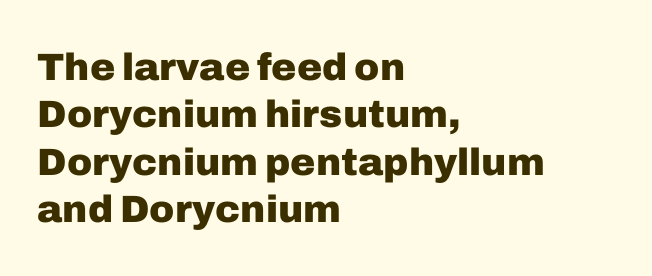
{"serif": "no", "italic": "no", "bold": "yes", "weight": "heavy", "width": "normal", "stroke_contrast": "low", "x_height": "medium", "monospaced": "no", "underline": "no", "align": "left", "line_spacing": "normal", "line_spacing_ratio": 1.25, "letter_spacing": "normal", "letter_spacing_em": 0.0, "glyph_px": 38}
